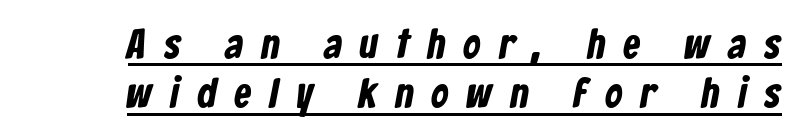
The image shows 42 px condensed sans-serif type; set line spacing 1.17x, unusually wide letter spacing (+0.44 em), underlined; low stroke contrast and a medium x-height.
